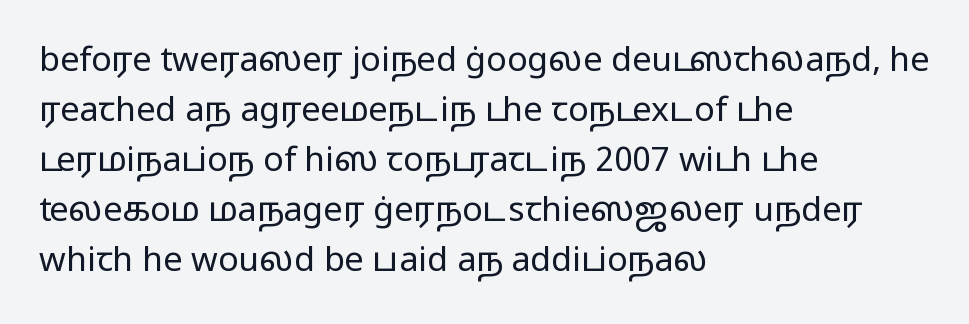
The image shows 34 px regular-weight, wide sans-serif type, upright; set left-aligned, normal line spacing (1.47x), normal letter spacing, not underlined; low stroke contrast and a medium x-height.
